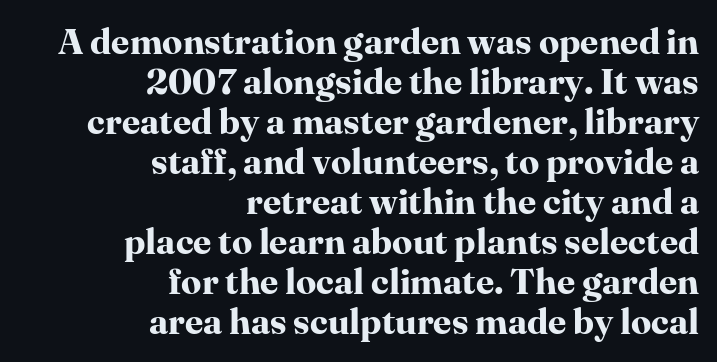
Q: Is the text bold? A: Yes.
Q: Is the text italic (slanted)? A: No, it is upright.
Q: Is the typeface a serif or a sans-serif typeface? A: Serif.
Q: Is the text underlined? A: No.
Q: How is the paragraph aligned? A: Right-aligned.
Q: Is the spacing between letters normal or unusually wide? A: Normal.
Q: Is the spacing between lines tight, normal or loose? A: Tight.
Q: Width (condensed, normal, or wide)? A: Normal.
Q: Stroke contrast? A: High.
Q: x-height? A: Medium.
Q: Monospaced? A: No.
